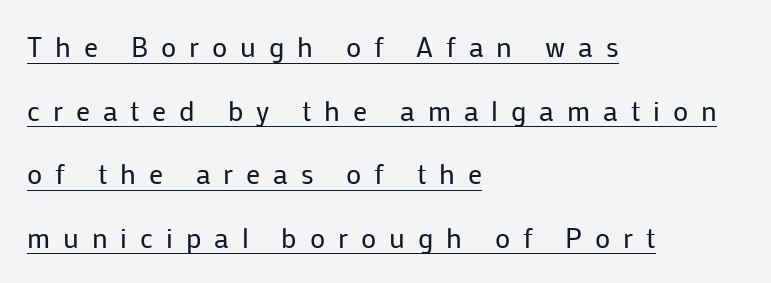
Q: Is the text bold? A: No.
Q: Is the text italic (slanted)? A: No, it is upright.
Q: Is the typeface a serif or a sans-serif typeface? A: Sans-serif.
Q: Is the text underlined? A: Yes.
Q: How is the paragraph aligned? A: Left-aligned.
Q: Is the spacing between letters normal or unusually wide? A: Unusually wide.
Q: Is the spacing between lines tight, normal or loose? A: Loose.
Q: Width (condensed, normal, or wide)? A: Normal.
Q: Stroke contrast? A: Low.
Q: x-height? A: Medium.
Q: Monospaced? A: No.
